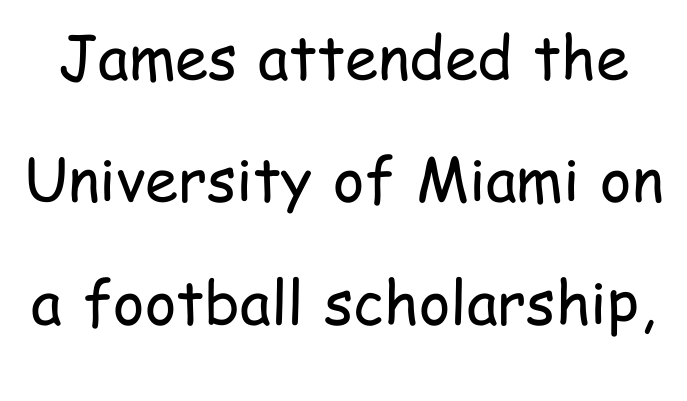
Q: Is the text bold? A: No.
Q: Is the text italic (slanted)? A: No, it is upright.
Q: Is the typeface a serif or a sans-serif typeface? A: Sans-serif.
Q: Is the text underlined? A: No.
Q: Is the spacing between letters normal or unusually wide? A: Normal.
Q: Is the spacing between lines tight, normal or loose? A: Loose.
Q: Width (condensed, normal, or wide)? A: Condensed.
Q: Stroke contrast? A: Low.
Q: x-height? A: Medium.
Q: Monospaced? A: No.
